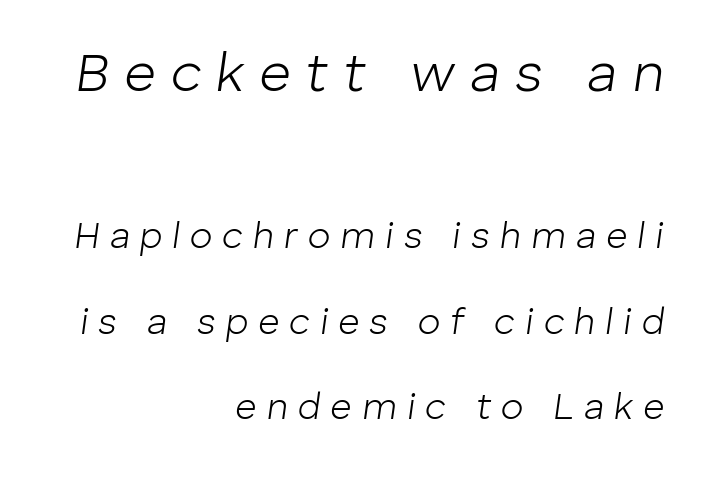
Short note: letters widely spaced. Note the varied advance widths — an 'i' is clearly narrower than an 'm'. The rendering uses a large line-height, opening up the rows. The typesetting does not lean heavy: it is not bold. Horizontally, the lines are justified to the trailing edge only.
